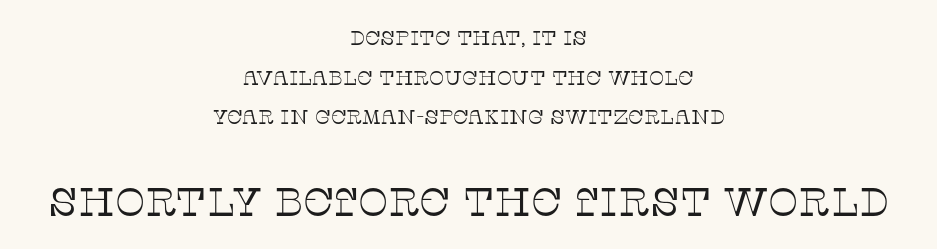
The image shows 40 px thin serif type, upright; set centered, loose line spacing (1.98x), normal letter spacing, not underlined; the second (bottom) block is 2.0x larger; low stroke contrast and a large x-height.
